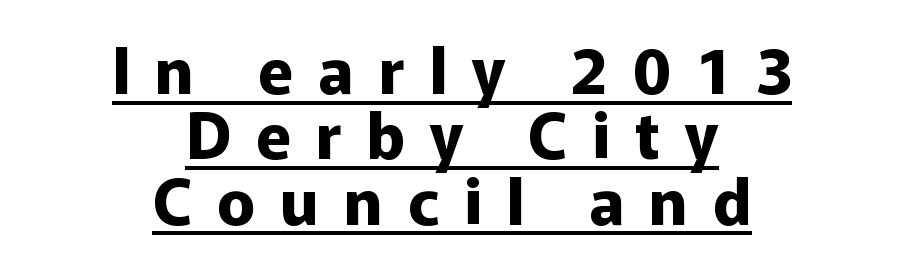
This is underlined copy, the kind a proofreader might mark for attention. Each letter keeps its own natural width here, so spacing adapts to shape. The rendering uses a bold face; every stroke is thick and dark. Horizontal alignment here is central, giving a formal, balanced look.
